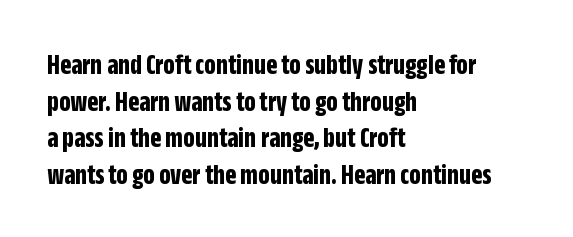
The image shows 29 px bold, condensed sans-serif type, upright; set left-aligned, normal line spacing (1.26x), normal letter spacing, not underlined; low stroke contrast and a large x-height.
